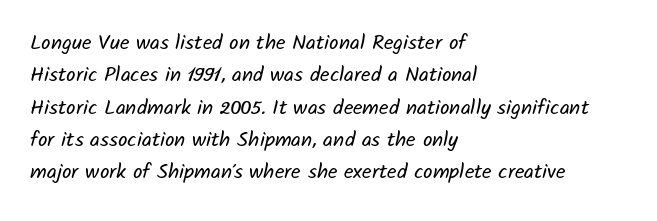
Check under the words: just untouched page. In terms of letterspacing, this is plain default setting. On a weight scale, this lands at 450 or below. The lines in this sample share a left origin and differ only in where they stop.
